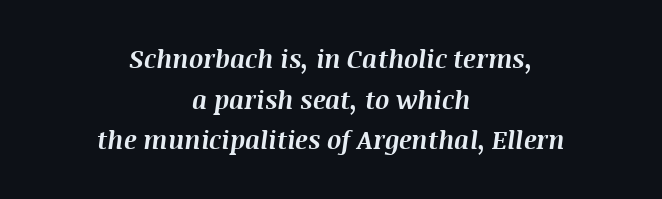
The typography opts for an oblique posture over an upright one. On the weight axis this lands at bold, roughly 700. Layout note: lines centered. Only glyphs here, with clear space below each row. Tracking here is standard; glyphs follow each other at the usual distance. Each new line begins a customary step beneath the previous one.
